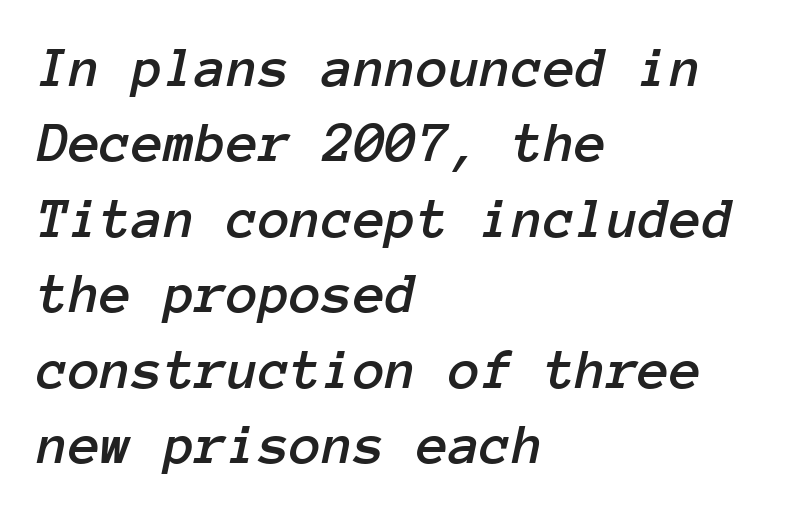
The image shows 58 px text type, italic (leaning right), monospaced; set left-aligned, normal line spacing (1.3x), normal letter spacing, not underlined; low stroke contrast and a medium x-height.
